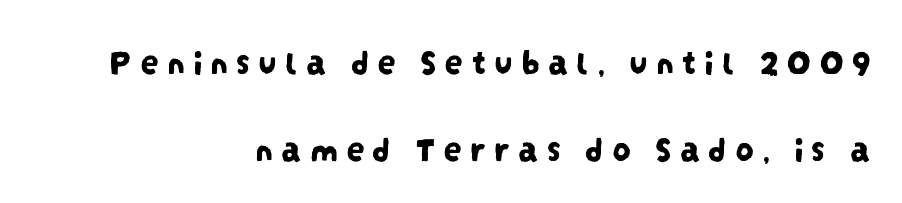
Descenders hang freely into open space. Proportional: the letters do not fall into vertical columns. The rag falls on the left side of this text block. Observe the absence of serifs on each vertical stroke in this sample.
